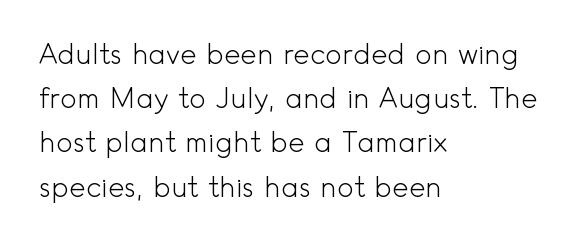
Q: Is the text bold? A: No.
Q: Is the text italic (slanted)? A: No, it is upright.
Q: Is the typeface a serif or a sans-serif typeface? A: Sans-serif.
Q: Is the text underlined? A: No.
Q: How is the paragraph aligned? A: Left-aligned.
Q: Is the spacing between letters normal or unusually wide? A: Normal.
Q: Is the spacing between lines tight, normal or loose? A: Normal.
Q: Width (condensed, normal, or wide)? A: Normal.
Q: x-height? A: Small.
Q: Monospaced? A: No.
